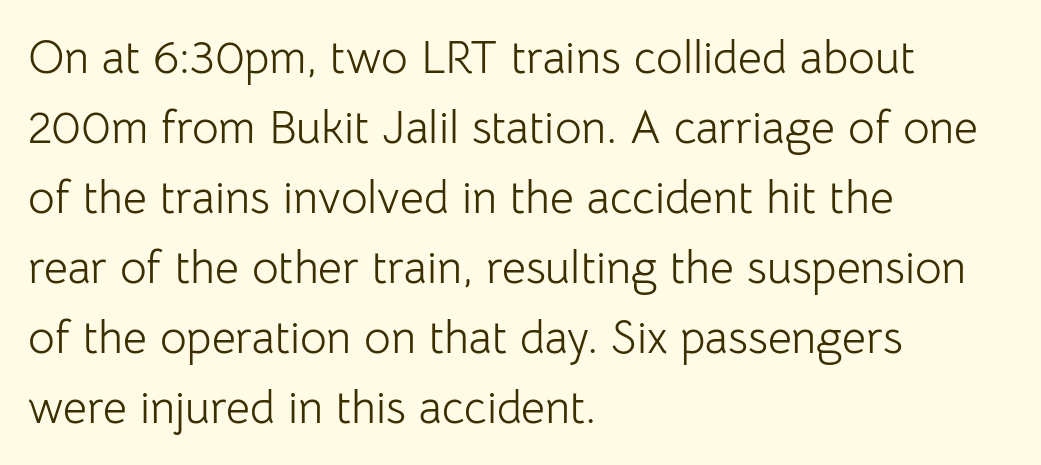
Q: Is the text bold? A: No.
Q: Is the text italic (slanted)? A: No, it is upright.
Q: Is the typeface a serif or a sans-serif typeface? A: Sans-serif.
Q: Is the text underlined? A: No.
Q: How is the paragraph aligned? A: Left-aligned.
Q: Is the spacing between letters normal or unusually wide? A: Normal.
Q: Is the spacing between lines tight, normal or loose? A: Normal.
Q: Width (condensed, normal, or wide)? A: Normal.
Q: Stroke contrast? A: Low.
Q: x-height? A: Medium.
Q: Monospaced? A: No.
